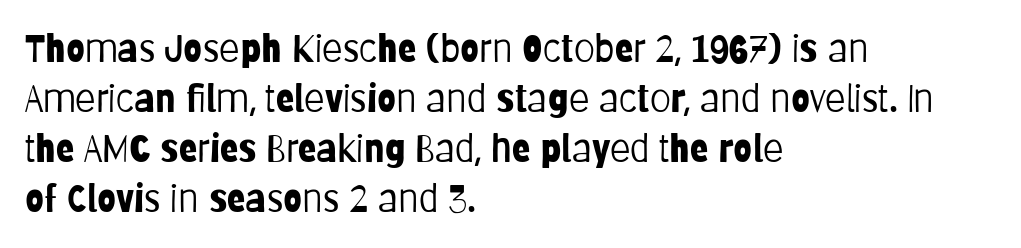
Q: Is the text bold? A: No.
Q: Is the text italic (slanted)? A: No, it is upright.
Q: Is the typeface a serif or a sans-serif typeface? A: Sans-serif.
Q: Is the text underlined? A: No.
Q: How is the paragraph aligned? A: Left-aligned.
Q: Is the spacing between letters normal or unusually wide? A: Normal.
Q: Is the spacing between lines tight, normal or loose? A: Normal.
Q: Width (condensed, normal, or wide)? A: Condensed.
Q: Stroke contrast? A: Low.
Q: x-height? A: Large.
Q: Monospaced? A: No.
